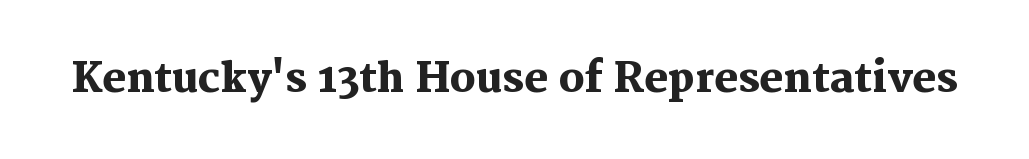
{"serif": "yes", "italic": "no", "bold": "yes", "weight": "heavy", "width": "normal", "stroke_contrast": "medium", "x_height": "medium", "monospaced": "no", "underline": "no", "letter_spacing": "normal", "letter_spacing_em": 0.0, "glyph_px": 40}
